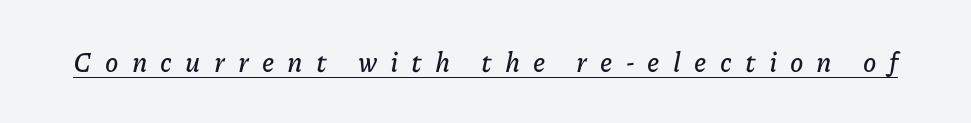
The rendering applies a slant to the glyphs. Glance below the letters and you will spot a drawn line. Spacing between characters has been opened up far beyond the box default.
